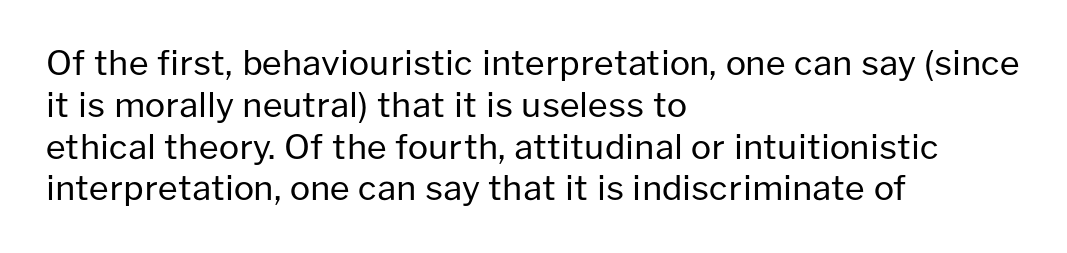
{"serif": "no", "italic": "no", "bold": "no", "weight": "regular", "width": "normal", "stroke_contrast": "low", "x_height": "medium", "monospaced": "no", "underline": "no", "align": "left", "line_spacing_ratio": 1.23, "letter_spacing": "normal", "letter_spacing_em": 0.0, "glyph_px": 34}
